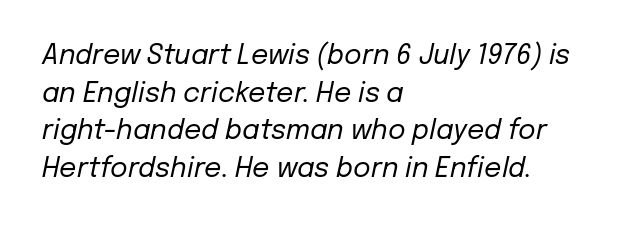
If you drew a ruler down the left edge, every line would touch it. Designer's note — italics engaged. The specimen omits any rule beneath the text block's lines. Students, observe: this is what conventionally led text looks like. Compared with a typical body face, this is equally light or lighter still.
